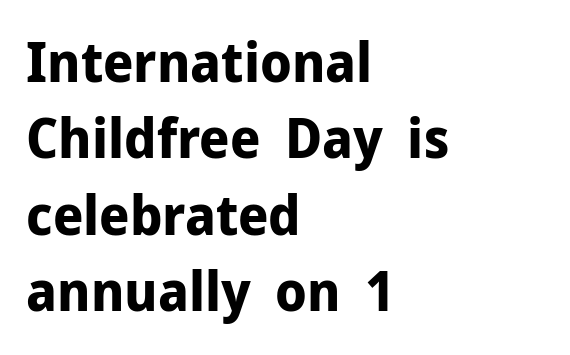
A typesetter would call this proportional, since set widths differ per character. Inter-character spacing is left at the font's built-in metrics. Only glyphs here, with clear space below each row. The passage is arranged the way most books set body copy — flush left. Ordinary non-slanted type is in use. Serif or sans? Sans — the stroke terminals are bare.
